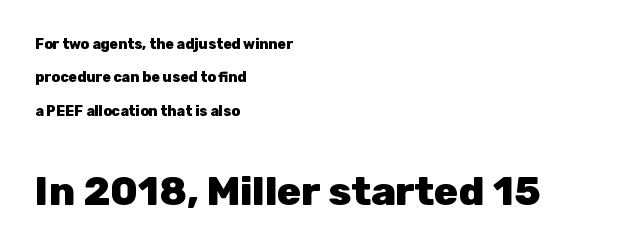
The space beneath each line is pristine and unruled. Vertical strokes here are truly vertical. Every letter is thick-stroked: bold, no question. Nobody touched the tracking dial on this one.
